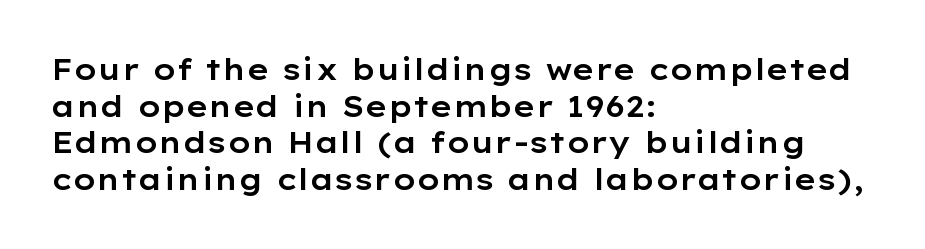
Q: Is the text italic (slanted)? A: No, it is upright.
Q: Is the typeface a serif or a sans-serif typeface? A: Sans-serif.
Q: Is the text underlined? A: No.
Q: How is the paragraph aligned? A: Left-aligned.
Q: Is the spacing between letters normal or unusually wide? A: Normal.
Q: Is the spacing between lines tight, normal or loose? A: Normal.
Q: Width (condensed, normal, or wide)? A: Wide.
Q: Stroke contrast? A: Low.
Q: x-height? A: Medium.
Q: Monospaced? A: No.
